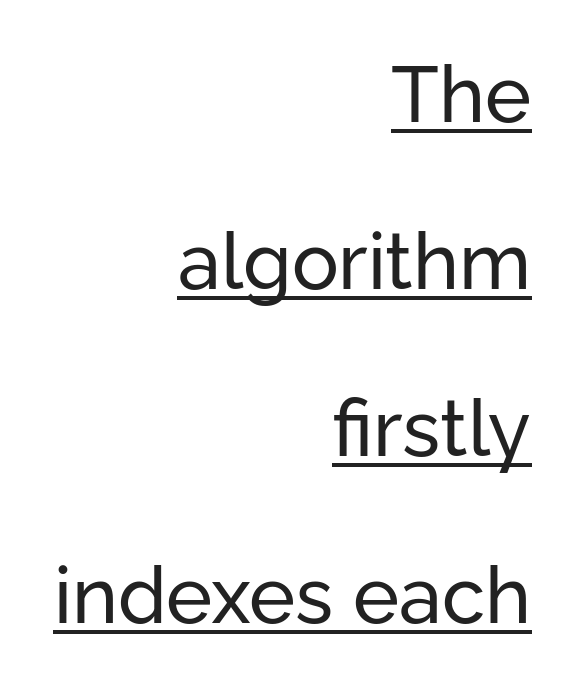
Q: Is the text bold? A: No.
Q: Is the text italic (slanted)? A: No, it is upright.
Q: Is the typeface a serif or a sans-serif typeface? A: Sans-serif.
Q: Is the text underlined? A: Yes.
Q: How is the paragraph aligned? A: Right-aligned.
Q: Is the spacing between letters normal or unusually wide? A: Normal.
Q: Is the spacing between lines tight, normal or loose? A: Loose.
Q: Width (condensed, normal, or wide)? A: Normal.
Q: Stroke contrast? A: Low.
Q: x-height? A: Medium.
Q: Monospaced? A: No.
